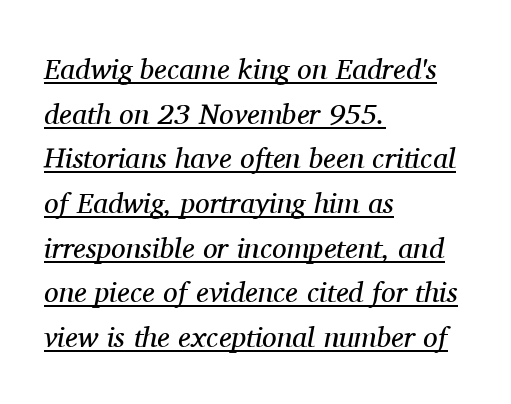
Q: Is the text bold? A: No.
Q: Is the text italic (slanted)? A: Yes, it leans right by about 11 degrees.
Q: Is the typeface a serif or a sans-serif typeface? A: Serif.
Q: Is the text underlined? A: Yes.
Q: How is the paragraph aligned? A: Left-aligned.
Q: Is the spacing between letters normal or unusually wide? A: Normal.
Q: Is the spacing between lines tight, normal or loose? A: Normal.
Q: Width (condensed, normal, or wide)? A: Normal.
Q: Stroke contrast? A: Medium.
Q: x-height? A: Medium.
Q: Monospaced? A: No.
